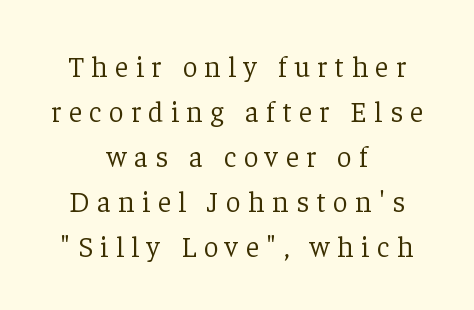
Q: Is the text bold? A: No.
Q: Is the text italic (slanted)? A: No, it is upright.
Q: Is the typeface a serif or a sans-serif typeface? A: Serif.
Q: Is the text underlined? A: No.
Q: How is the paragraph aligned? A: Centered.
Q: Is the spacing between letters normal or unusually wide? A: Unusually wide.
Q: Is the spacing between lines tight, normal or loose? A: Normal.
Q: Width (condensed, normal, or wide)? A: Normal.
Q: Stroke contrast? A: Low.
Q: x-height? A: Medium.
Q: Monospaced? A: No.
